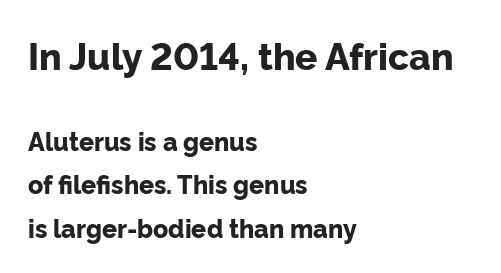
Q: Is the text bold? A: Yes.
Q: Is the text italic (slanted)? A: No, it is upright.
Q: Is the typeface a serif or a sans-serif typeface? A: Sans-serif.
Q: Is the text underlined? A: No.
Q: How is the paragraph aligned? A: Left-aligned.
Q: Is the spacing between letters normal or unusually wide? A: Normal.
Q: Which block of text is set in a larger size, the first (top) or the second (bottom)? A: The first (top) one.
Q: Width (condensed, normal, or wide)? A: Normal.
Q: Stroke contrast? A: Low.
Q: x-height? A: Medium.
Q: Monospaced? A: No.
